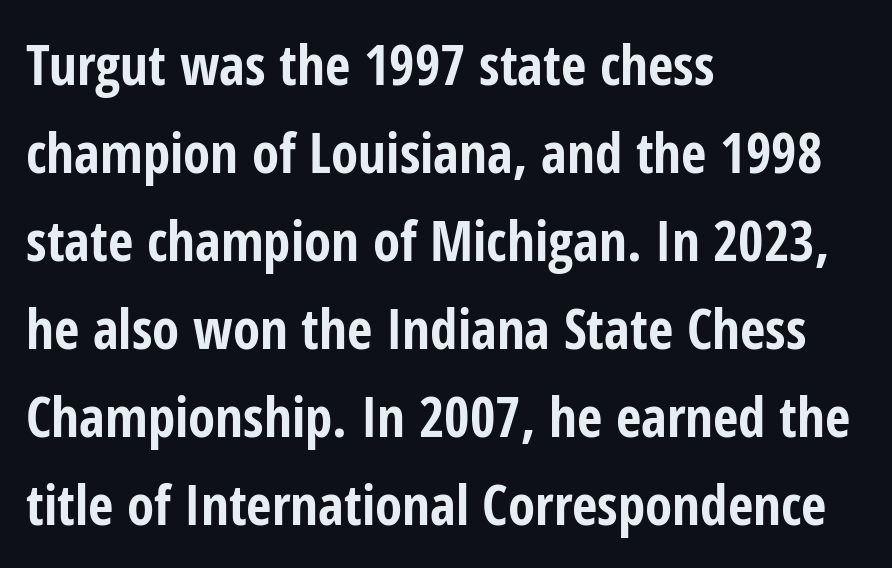
Observe the ordinary spacing: letters are neighbours, not strangers. Strokes here are thick enough to call this a true bold. Is there much room between lines? A standard amount, neither cramped nor airy. A typesetter would call this proportional, since set widths differ per character.
